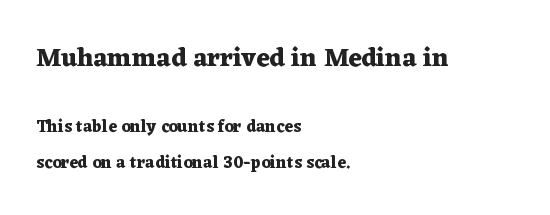
Q: Is the text bold? A: Yes.
Q: Is the text italic (slanted)? A: No, it is upright.
Q: Is the text underlined? A: No.
Q: How is the paragraph aligned? A: Left-aligned.
Q: Is the spacing between letters normal or unusually wide? A: Normal.
Q: Is the spacing between lines tight, normal or loose? A: Loose.
Q: Which block of text is set in a larger size, the first (top) or the second (bottom)? A: The first (top) one.
